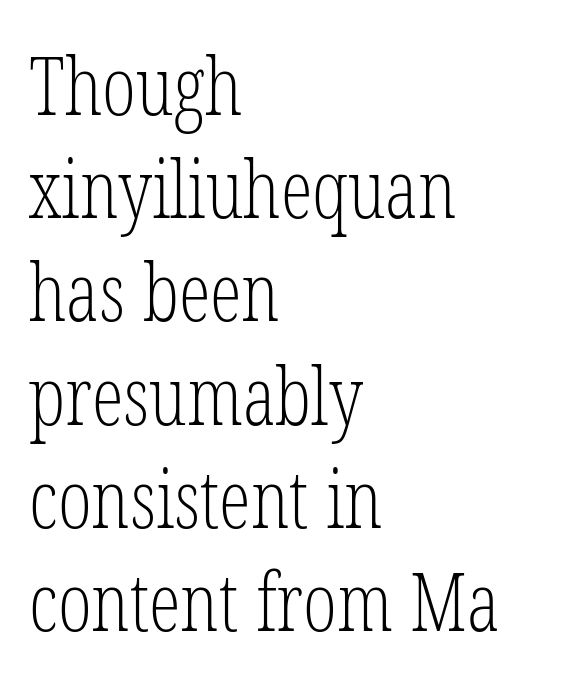
Does the type have serifs? Yes, each stem ends in a small foot. This rendering uses left alignment, leaving the right contour irregular. The font is comparable to plain body text, perhaps lighter. Italic: no, the glyphs are upright roman. The space beneath each line is pristine and unruled. There is no visible air inserted between adjacent glyphs.
